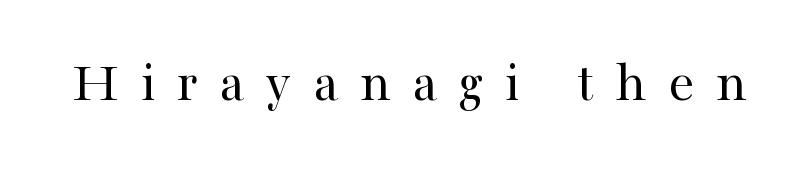
The image shows 59 px regular-weight serif type, upright; set unusually wide letter spacing (+0.37 em), not underlined; high stroke contrast and a medium x-height.
